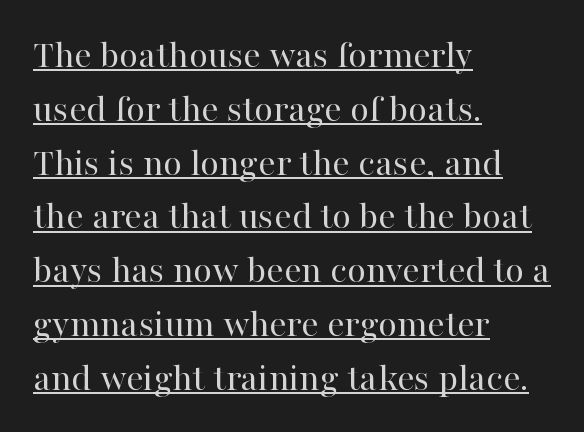
The image shows 39 px regular-weight serif type, upright; set left-aligned, normal line spacing (1.38x), normal letter spacing, underlined; high stroke contrast and a medium x-height.
